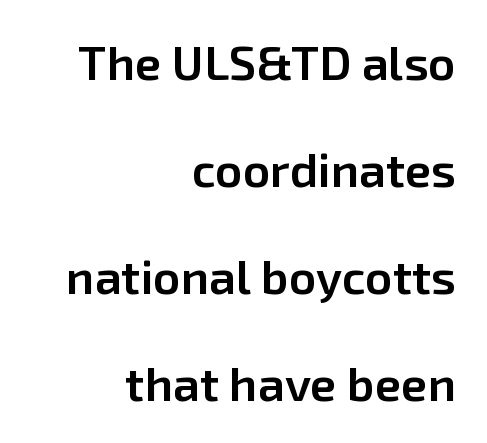
{"serif": "no", "italic": "no", "bold": "semi", "weight": "semibold", "width": "normal", "stroke_contrast": "low", "x_height": "medium", "monospaced": "no", "underline": "no", "align": "right", "line_spacing": "loose", "line_spacing_ratio": 2.23, "letter_spacing": "normal", "letter_spacing_em": 0.0, "glyph_px": 48}
